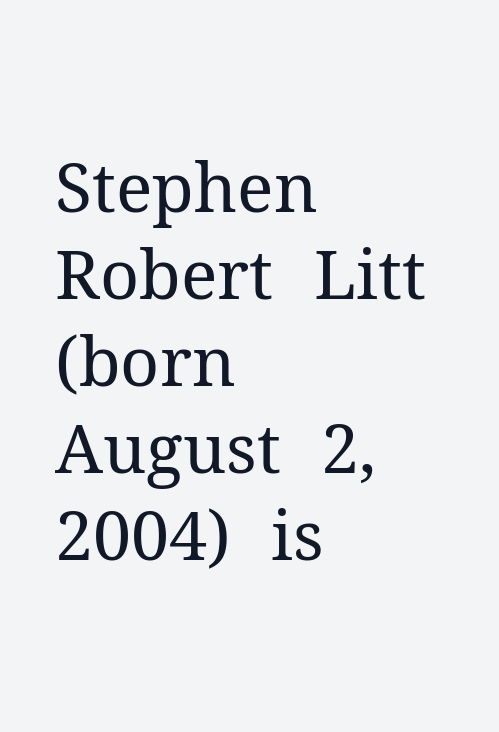
Character widths vary here, with narrow letters taking less room than wide ones. The paragraph has a hard left edge and a soft right edge. The strokes are not fattened; the text isn't bold. The specimen omits any rule beneath the text block's lines.
